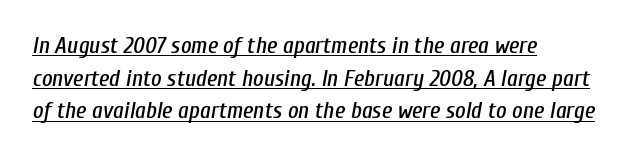
The image shows 23 px text type, italic (leaning right); set left-aligned, normal line spacing (1.42x), normal letter spacing, underlined.
